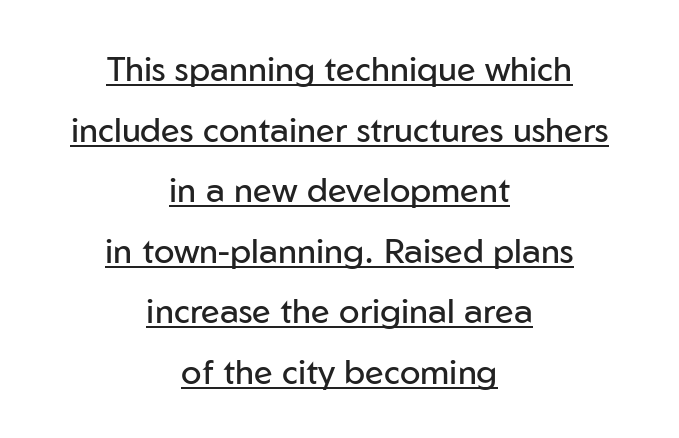
{"serif": "no", "italic": "no", "bold": "no", "weight": "regular", "width": "normal", "stroke_contrast": "low", "x_height": "medium", "monospaced": "no", "underline": "yes", "align": "center", "line_spacing_ratio": 1.78, "letter_spacing": "normal", "letter_spacing_em": 0.0, "glyph_px": 34}
